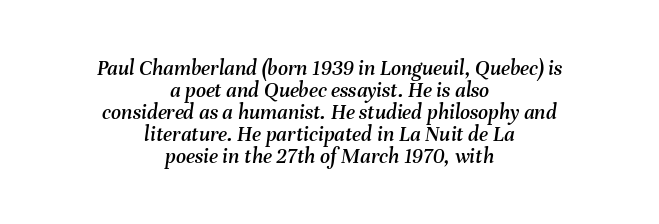
{"italic": "yes", "lean": "right", "slant_degrees": 8, "underline": "no", "align": "center", "line_spacing": "tight", "line_spacing_ratio": 1.0, "letter_spacing": "normal", "letter_spacing_em": 0.0, "glyph_px": 22}
